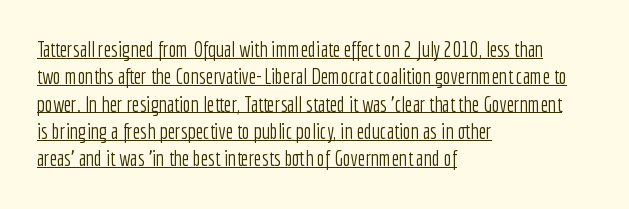
The passage shown is not bold in any degree. Typeset ragged right — the left edge is the straight one. Underlining? Definitely there. The face used here is rendered with its standard letterfit.
